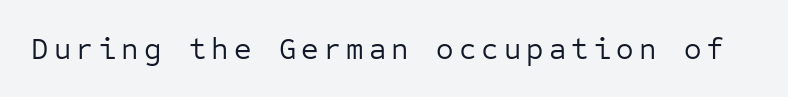
Looks like terminal output: every glyph gets an equal slot. Quick note: underline off. This is roman type, the default non-slanted kind. Nope, no serifs anywhere on these letters. The weight would be labelled regular, book, light, or lighter still.
